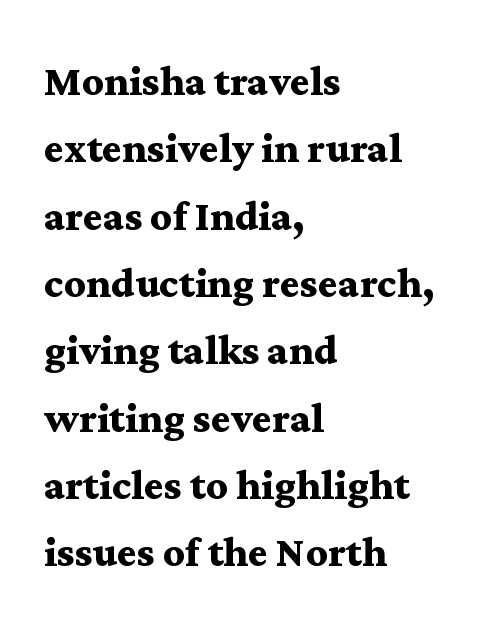
Layout note: lines flush left. Here the glyphs are tracked normally, forming tight word shapes. Tall strokes in this sample are plumb rather than angled. The passage shown is typed in a proportional face where columns would drift. Unlike a clean sans, this face finishes its strokes with serifs.
